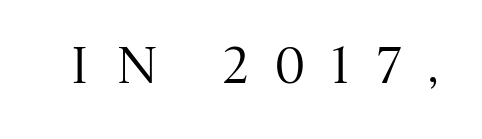
Looks like regular typesetting: each glyph gets only the width it needs. The letters stand straight up with perfectly vertical stems. Observe the wide spacing: letters keep a clear distance from each other. Weight: not bold — regular or lighter.
